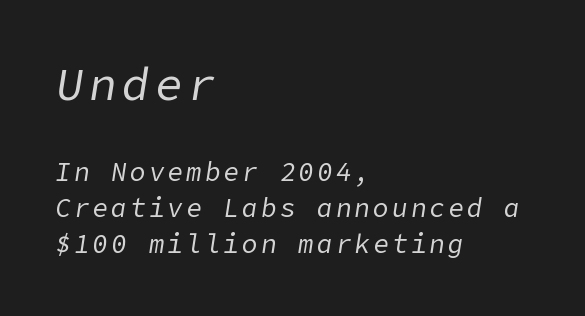
Q: Is the text bold? A: No.
Q: Is the text italic (slanted)? A: Yes, it leans right by about 9 degrees.
Q: Is the text underlined? A: No.
Q: How is the paragraph aligned? A: Left-aligned.
Q: Is the spacing between lines tight, normal or loose? A: Normal.
Q: Which block of text is set in a larger size, the first (top) or the second (bottom)? A: The first (top) one.
Q: Width (condensed, normal, or wide)? A: Normal.
Q: Stroke contrast? A: Low.
Q: x-height? A: Medium.
